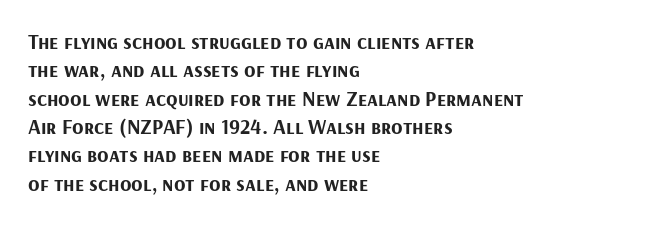
The image shows 21 px bold type, upright; set left-aligned, normal line spacing (1.35x), normal letter spacing, not underlined.
